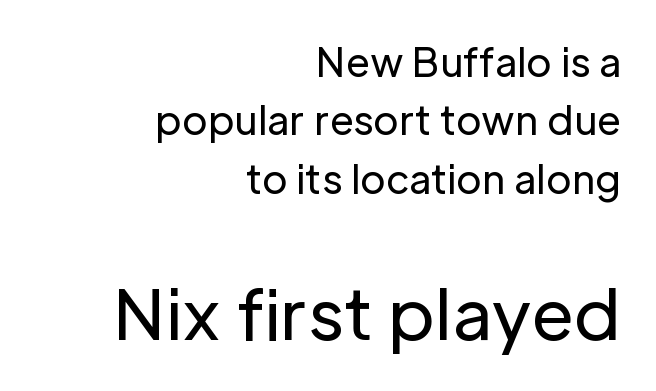
Q: Is the text bold? A: No.
Q: Is the text italic (slanted)? A: No, it is upright.
Q: Is the typeface a serif or a sans-serif typeface? A: Sans-serif.
Q: Is the text underlined? A: No.
Q: How is the paragraph aligned? A: Right-aligned.
Q: Is the spacing between letters normal or unusually wide? A: Normal.
Q: Is the spacing between lines tight, normal or loose? A: Normal.
Q: Which block of text is set in a larger size, the first (top) or the second (bottom)? A: The second (bottom) one.
Q: Width (condensed, normal, or wide)? A: Normal.
Q: Stroke contrast? A: Low.
Q: x-height? A: Medium.
Q: Monospaced? A: No.
